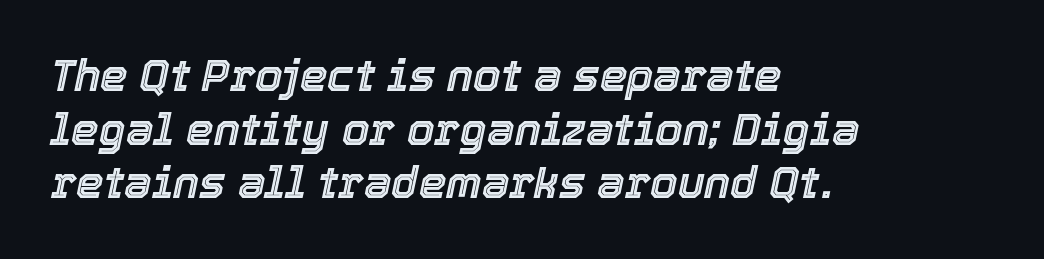
Q: Is the text italic (slanted)? A: Yes, it leans right by about 12 degrees.
Q: Is the text underlined? A: No.
Q: How is the paragraph aligned? A: Left-aligned.
Q: Is the spacing between letters normal or unusually wide? A: Normal.
Q: Width (condensed, normal, or wide)? A: Normal.
Q: x-height? A: Medium.
Q: Monospaced? A: No.
